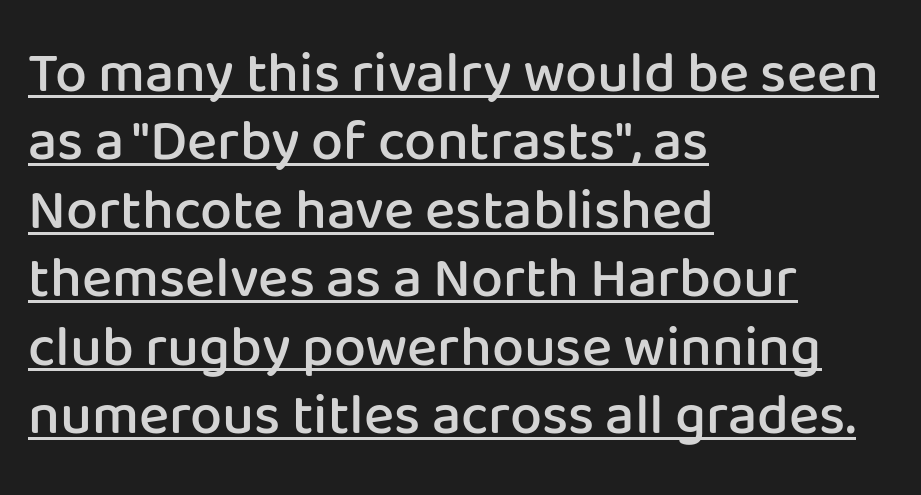
Q: Is the text bold? A: Semi-bold.
Q: Is the text italic (slanted)? A: No, it is upright.
Q: Is the typeface a serif or a sans-serif typeface? A: Sans-serif.
Q: Is the text underlined? A: Yes.
Q: How is the paragraph aligned? A: Left-aligned.
Q: Is the spacing between letters normal or unusually wide? A: Normal.
Q: Width (condensed, normal, or wide)? A: Normal.
Q: Stroke contrast? A: Low.
Q: x-height? A: Medium.
Q: Monospaced? A: No.
